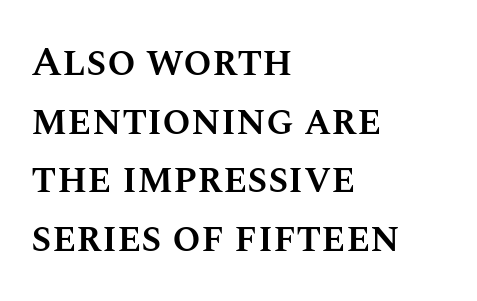
The image shows 41 px semibold type, upright; set left-aligned, normal line spacing (1.43x), normal letter spacing, not underlined; medium stroke contrast and a large x-height.
